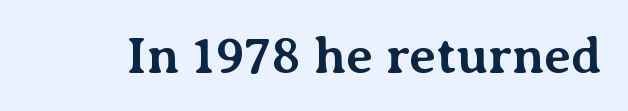
This rendering employs a face with finishing strokes, i.e., a serif. Default kerning and tracking; the words read as compact shapes. A full-strength bold gives these letters their thick strokes. Note the varied advance widths — an 'i' is clearly narrower than an 'm'.
